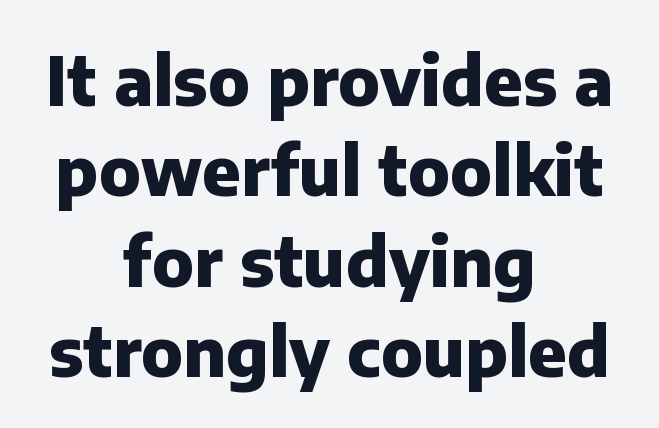
The image shows 68 px heavy sans-serif type, upright; set centered, normal line spacing (1.33x), normal letter spacing, not underlined; low stroke contrast and a medium x-height.
